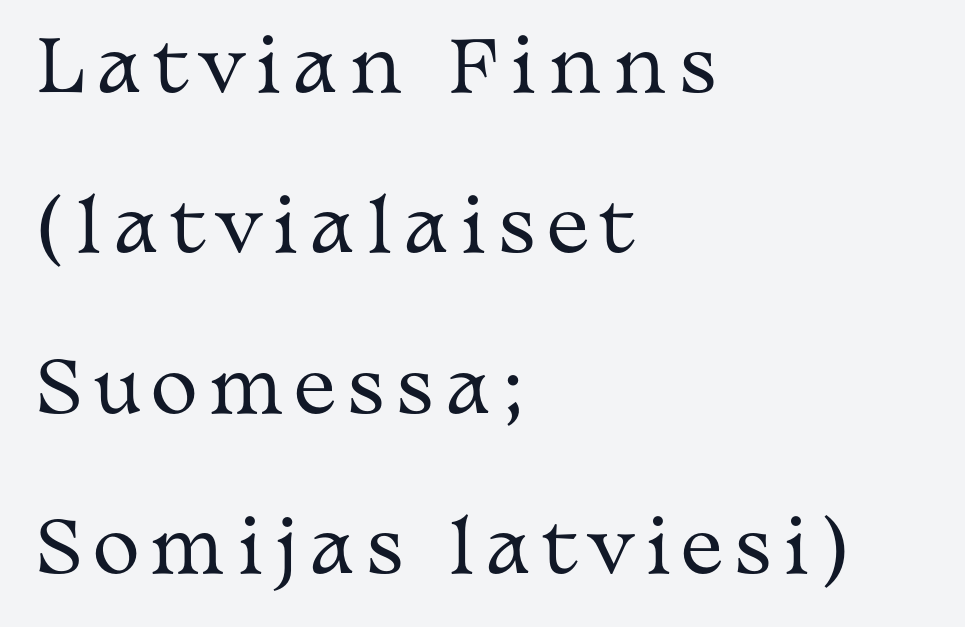
Font category for this specimen: serif. The lettering holds an erect, upright posture throughout. Short and long lines alike share a common starting point at left. This is not heavy type; no bold has been used.
